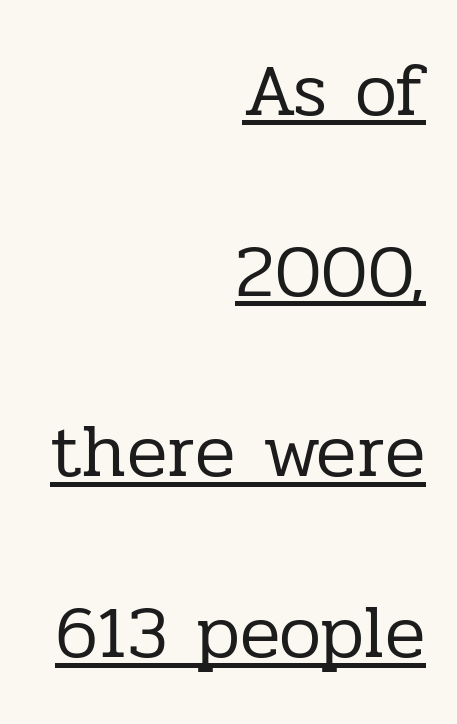
Q: Is the text bold? A: No.
Q: Is the text italic (slanted)? A: No, it is upright.
Q: Is the typeface a serif or a sans-serif typeface? A: Serif.
Q: Is the text underlined? A: Yes.
Q: How is the paragraph aligned? A: Right-aligned.
Q: Is the spacing between letters normal or unusually wide? A: Normal.
Q: Is the spacing between lines tight, normal or loose? A: Loose.
Q: Width (condensed, normal, or wide)? A: Normal.
Q: Stroke contrast? A: Low.
Q: x-height? A: Medium.
Q: Monospaced? A: No.
